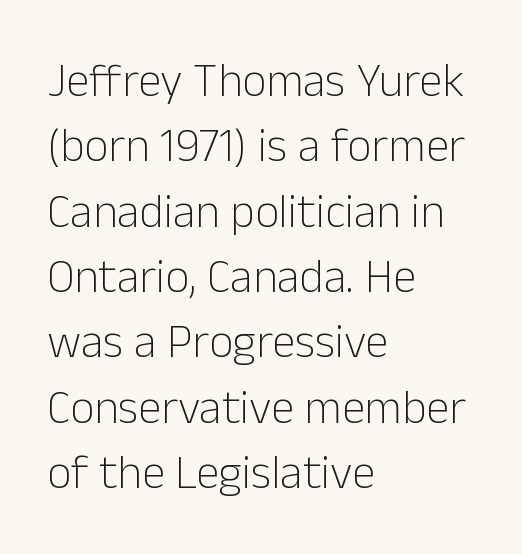
Q: Is the text bold? A: No.
Q: Is the text italic (slanted)? A: No, it is upright.
Q: Is the typeface a serif or a sans-serif typeface? A: Sans-serif.
Q: Is the text underlined? A: No.
Q: How is the paragraph aligned? A: Left-aligned.
Q: Is the spacing between letters normal or unusually wide? A: Normal.
Q: Is the spacing between lines tight, normal or loose? A: Normal.
Q: Width (condensed, normal, or wide)? A: Normal.
Q: Stroke contrast? A: Low.
Q: x-height? A: Medium.
Q: Monospaced? A: No.
